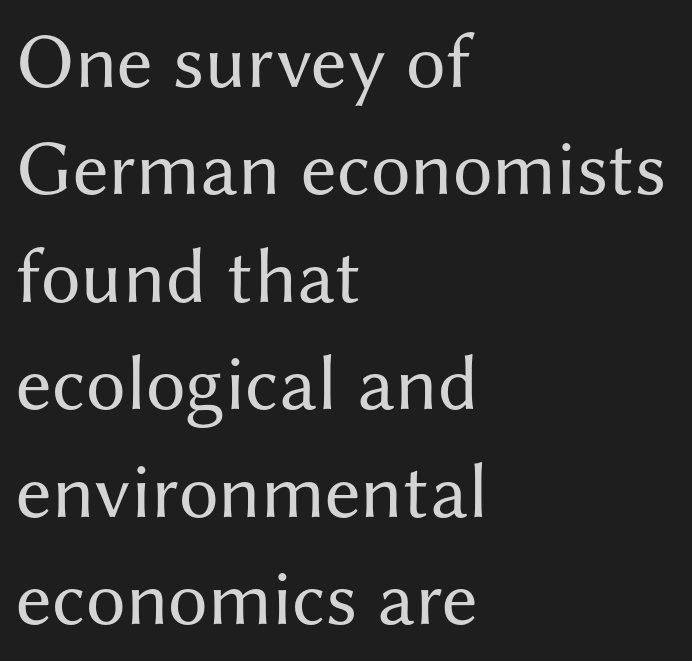
Only glyphs here, with clear space below each row. The font is comparable to plain body text, perhaps lighter. Serif or sans? Sans — the stroke terminals are bare. Between one letter and the next there's only the usual sliver of space. The letters stand straight up with perfectly vertical stems.
